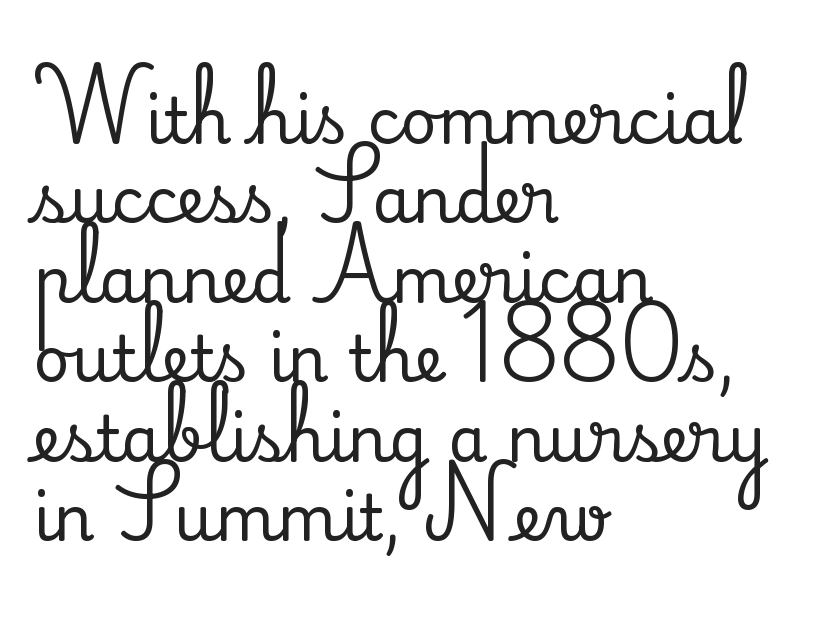
Q: Is the text italic (slanted)? A: No, it is upright.
Q: Is the typeface a serif or a sans-serif typeface? A: Serif.
Q: Is the text underlined? A: No.
Q: How is the paragraph aligned? A: Left-aligned.
Q: Is the spacing between letters normal or unusually wide? A: Normal.
Q: Is the spacing between lines tight, normal or loose? A: Normal.
Q: Width (condensed, normal, or wide)? A: Normal.
Q: Stroke contrast? A: Medium.
Q: x-height? A: Small.
Q: Monospaced? A: No.
